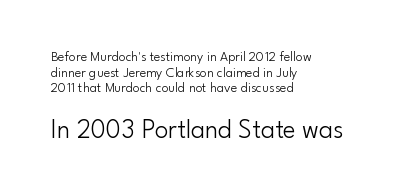
The image shows 27 px text type, upright; set left-aligned, tight line spacing (1.11x), normal letter spacing, not underlined; the second (bottom) block is 1.93x larger.
